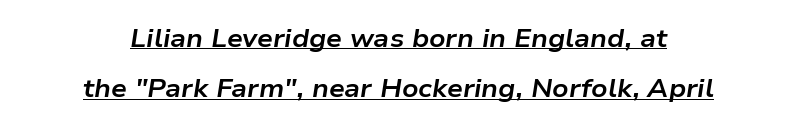
The lettering is marked with a stroke running underneath it. You can tell it's italic because the verticals aren't actually vertical. Each glyph is drawn with heavy, bold strokes. What stands out about the letter spacing? Nothing — it is the standard amount.
